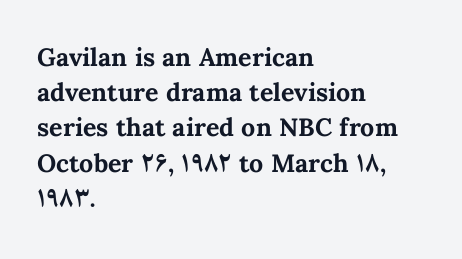
The image shows 25 px bold type, upright; set left-aligned, normal line spacing (1.41x), normal letter spacing, not underlined.
